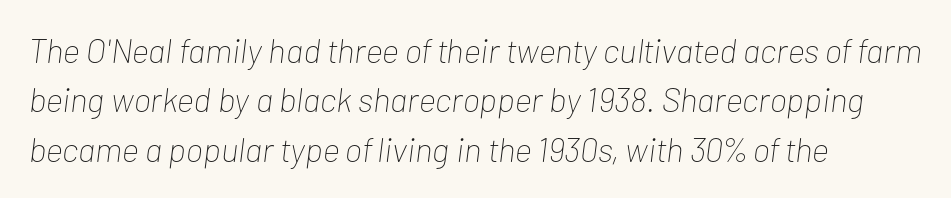
Q: Is the text bold? A: No.
Q: Is the text italic (slanted)? A: Yes, it leans right by about 7 degrees.
Q: Is the text underlined? A: No.
Q: How is the paragraph aligned? A: Left-aligned.
Q: Is the spacing between letters normal or unusually wide? A: Normal.
Q: Is the spacing between lines tight, normal or loose? A: Normal.
Q: Width (condensed, normal, or wide)? A: Condensed.
Q: Stroke contrast? A: Low.
Q: x-height? A: Medium.
Q: Monospaced? A: No.
